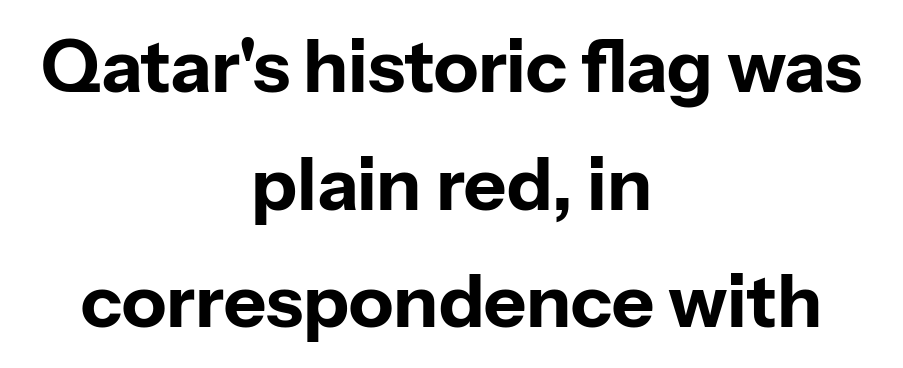
The rendering uses a moderate line-height, typical for paragraphs. Short and long lines alike share a common midpoint. Check where the strokes stop: nothing finishes them off — pure sans. Do the characters align in a grid? No, the font is proportional. Style check: upright.
